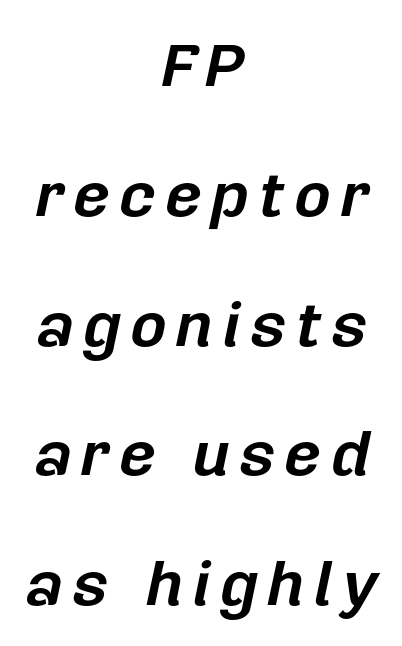
Notice how the passage keeps no hard edge, just a central spine. Loosely led — the rows are spread out. The space beneath each line is pristine and unruled. Designer's note — italics engaged. A dark, heavy texture on the line: the type is bold. Note the varied advance widths — an 'i' is clearly narrower than an 'm'.
